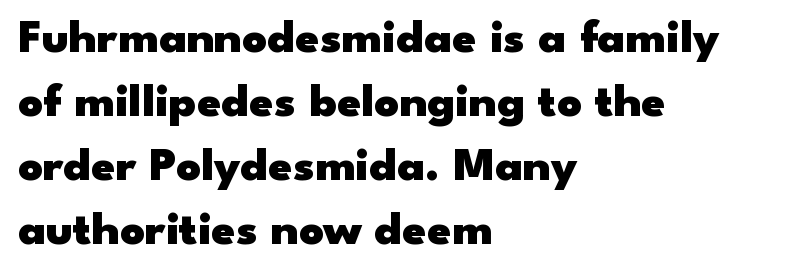
The image shows 48 px heavy, wide sans-serif type, upright; set left-aligned, normal line spacing (1.33x), normal letter spacing, not underlined; low stroke contrast and a small x-height.
